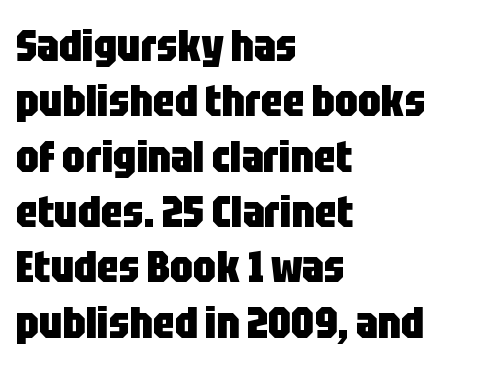
{"serif": "no", "italic": "no", "bold": "yes", "weight": "heavy", "width": "condensed", "stroke_contrast": "low", "x_height": "large", "monospaced": "no", "underline": "no", "align": "left", "line_spacing_ratio": 1.23, "letter_spacing": "normal", "letter_spacing_em": 0.0, "glyph_px": 45}
